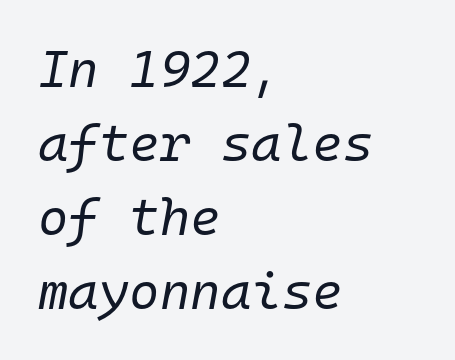
The image shows 52 px regular-weight type, italic (leaning right), monospaced; set left-aligned, normal line spacing (1.42x), normal letter spacing, not underlined; low stroke contrast and a medium x-height.
